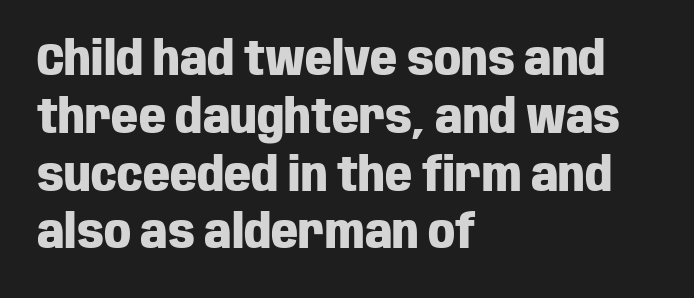
The image shows 47 px heavy, condensed sans-serif type, upright; set left-aligned, line spacing 1.23x, normal letter spacing, not underlined; low stroke contrast and a large x-height.
